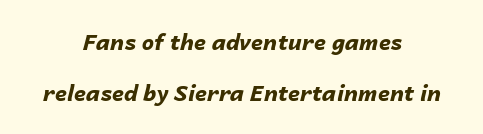
The image shows 22 px bold type, italic (leaning right); set centered, loose line spacing (2.33x), normal letter spacing, not underlined.
